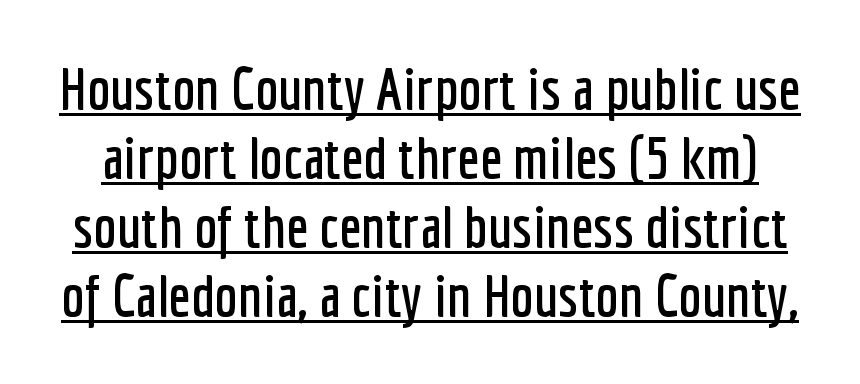
{"serif": "no", "italic": "no", "width": "condensed", "stroke_contrast": "low", "x_height": "medium", "monospaced": "no", "underline": "yes", "line_spacing_ratio": 1.17, "letter_spacing": "normal", "letter_spacing_em": 0.0, "glyph_px": 59}
